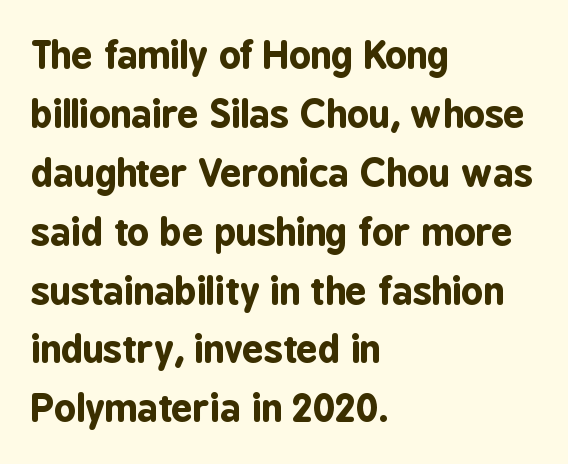
The image shows 38 px bold, condensed sans-serif type, upright; set left-aligned, normal line spacing (1.55x), normal letter spacing, not underlined; low stroke contrast and a medium x-height.
